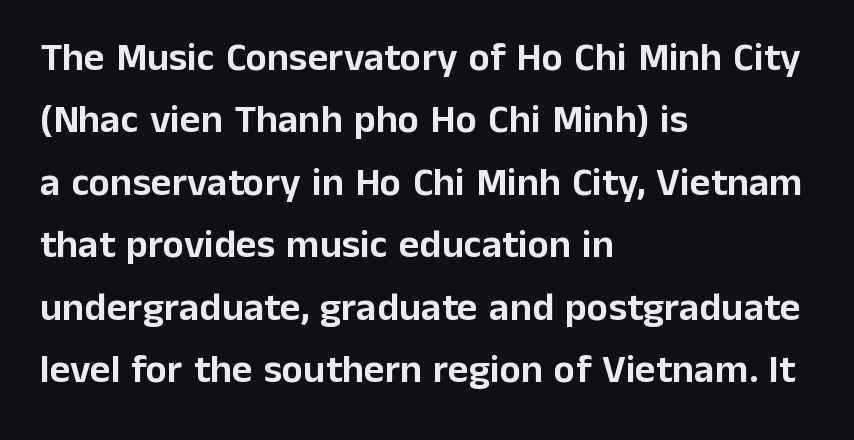
Q: Is the text italic (slanted)? A: No, it is upright.
Q: Is the typeface a serif or a sans-serif typeface? A: Sans-serif.
Q: Is the text underlined? A: No.
Q: How is the paragraph aligned? A: Left-aligned.
Q: Is the spacing between letters normal or unusually wide? A: Normal.
Q: Is the spacing between lines tight, normal or loose? A: Normal.
Q: Width (condensed, normal, or wide)? A: Normal.
Q: Stroke contrast? A: Low.
Q: x-height? A: Medium.
Q: Monospaced? A: No.
